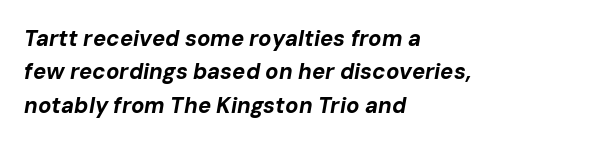
No word sits above an underline. How are the letters spaced? Ordinarily, with no added tracking. Does the lettering tilt? It does — this is italic. Every row of glyphs begins at an identical x-position on the left.
